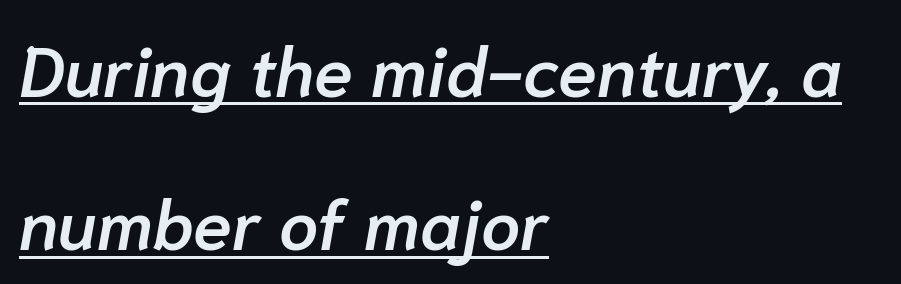
The image shows 70 px semibold type, italic (leaning right); set left-aligned, loose line spacing (2.19x), normal letter spacing, underlined; low stroke contrast and a medium x-height.
